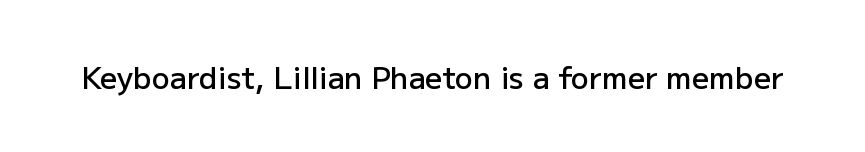
The image shows 30 px semibold sans-serif type, upright; set normal letter spacing, not underlined; low stroke contrast and a medium x-height.
